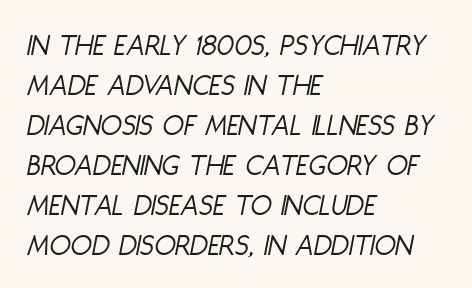
Q: Is the text bold? A: No.
Q: Is the text italic (slanted)? A: Yes, it leans right by about 11 degrees.
Q: Is the text underlined? A: No.
Q: How is the paragraph aligned? A: Left-aligned.
Q: Is the spacing between letters normal or unusually wide? A: Normal.
Q: Is the spacing between lines tight, normal or loose? A: Normal.
Q: Width (condensed, normal, or wide)? A: Condensed.
Q: Stroke contrast? A: Low.
Q: x-height? A: Large.
Q: Monospaced? A: No.
